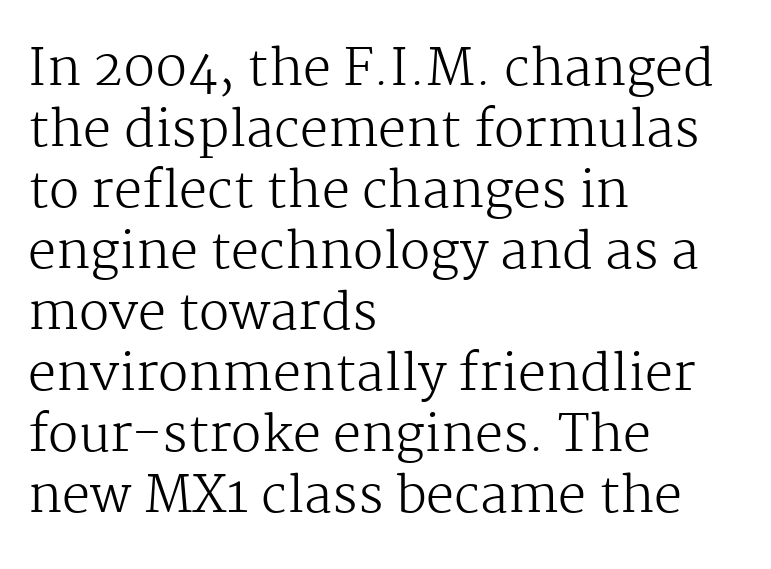
{"serif": "yes", "italic": "no", "bold": "no", "weight": "regular", "width": "normal", "stroke_contrast": "medium", "x_height": "medium", "monospaced": "no", "underline": "no", "align": "left", "line_spacing_ratio": 1.22, "letter_spacing": "normal", "letter_spacing_em": 0.0, "glyph_px": 50}
